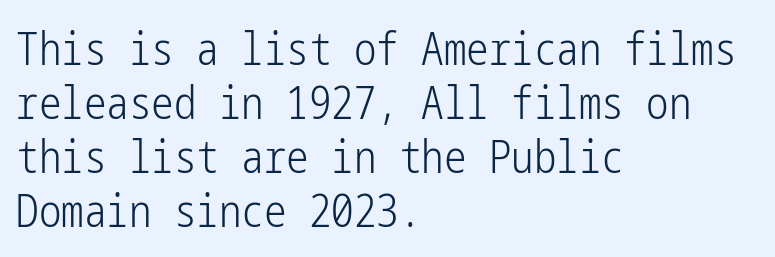
{"serif": "no", "italic": "no", "bold": "no", "weight": "light", "width": "condensed", "stroke_contrast": "low", "x_height": "medium", "underline": "no", "align": "left", "line_spacing_ratio": 1.2, "letter_spacing": "normal", "letter_spacing_em": 0.0, "glyph_px": 45}
